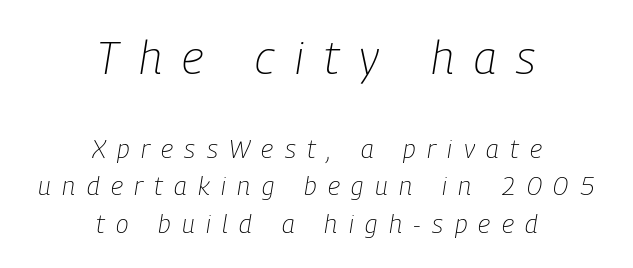
{"italic": "yes", "lean": "right", "slant_degrees": 9, "bold": "no", "weight": "light", "width": "condensed", "stroke_contrast": "low", "x_height": "medium", "monospaced": "no", "underline": "no", "align": "center", "line_spacing": "normal", "line_spacing_ratio": 1.44, "letter_spacing": "wide", "letter_spacing_em": 0.44, "larger_block": "first", "size_ratio": 1.77, "glyph_px": 46}
